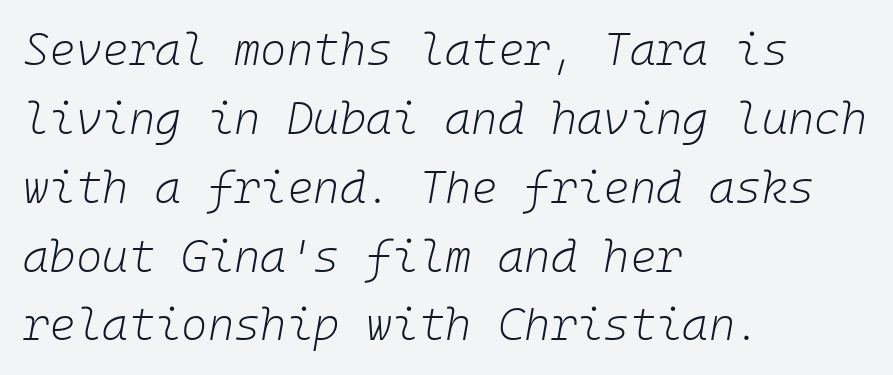
Summary of vertical rhythm: regular, with standard interline spacing. Note the uniform advance width — an 'i' takes as much space as an 'm'. The glyphs look as if they've been sheared to an angle. Anything drawn beneath the words? Only blank space. Notice how the passage keeps a crisp vertical edge on the left only.
